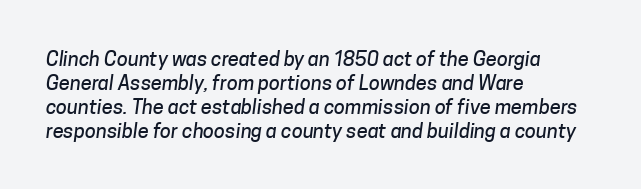
Q: Is the text underlined? A: No.
Q: How is the paragraph aligned? A: Left-aligned.
Q: Is the spacing between letters normal or unusually wide? A: Normal.
